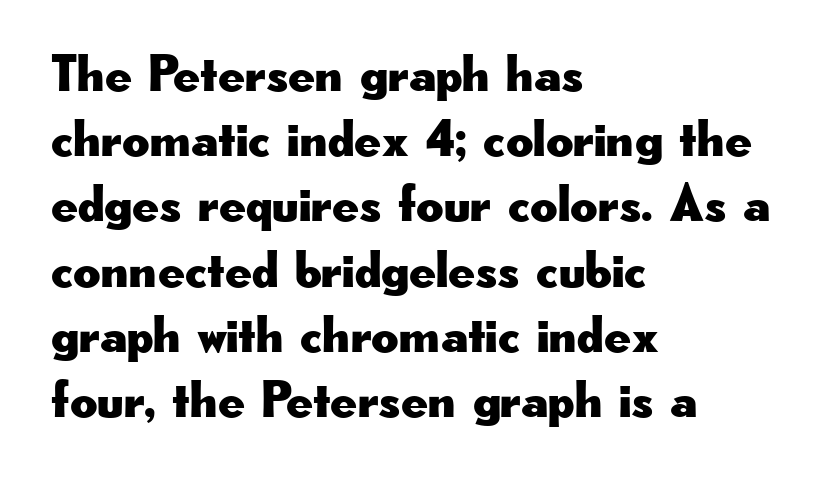
Do the letters lean? They stand straight. The characters display no serif detailing; their extremities are plain. The specimen omits any rule beneath the text block's lines. Layout note: lines flush left. There is no visible air inserted between adjacent glyphs. Is this a fixed-width face? No — the glyphs have proportional, varying widths.
